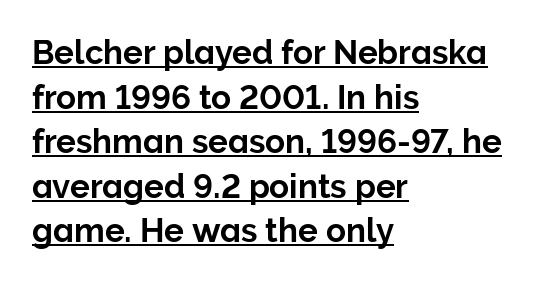
The image shows 33 px sans-serif type, upright; set left-aligned, normal line spacing (1.35x), normal letter spacing, underlined; low stroke contrast and a medium x-height.
